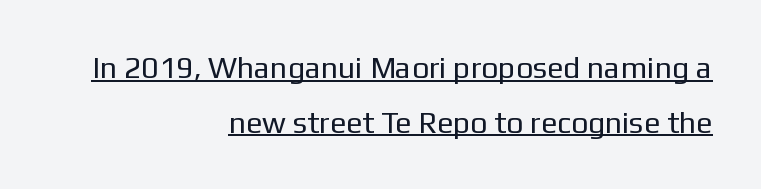
{"serif": "no", "italic": "no", "bold": "no", "weight": "regular", "width": "normal", "stroke_contrast": "low", "x_height": "medium", "monospaced": "no", "underline": "yes", "align": "right", "line_spacing_ratio": 1.82, "letter_spacing": "normal", "letter_spacing_em": 0.0, "glyph_px": 30}
